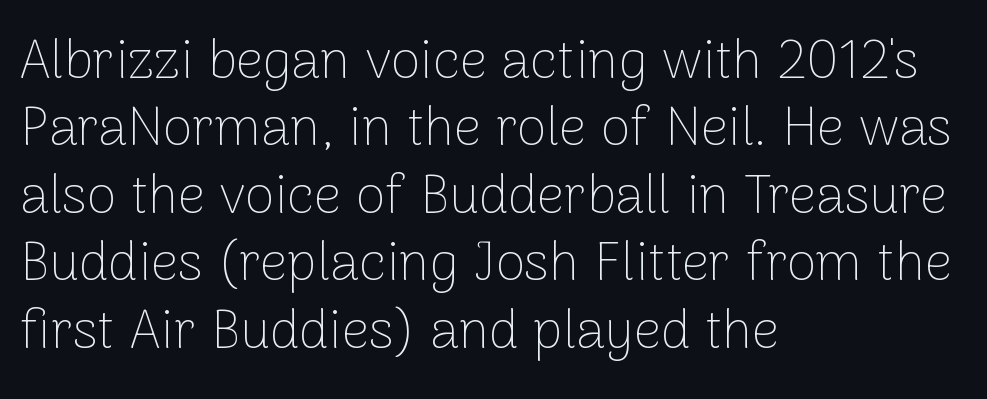
{"serif": "no", "italic": "no", "bold": "no", "weight": "thin", "width": "normal", "stroke_contrast": "low", "x_height": "medium", "monospaced": "no", "underline": "no", "align": "left", "line_spacing": "normal", "line_spacing_ratio": 1.25, "letter_spacing": "normal", "letter_spacing_em": 0.0, "glyph_px": 54}
